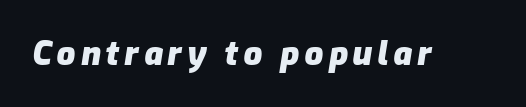
The image shows 33 px heavy type, italic (leaning right); set not underlined; low stroke contrast and a medium x-height.
